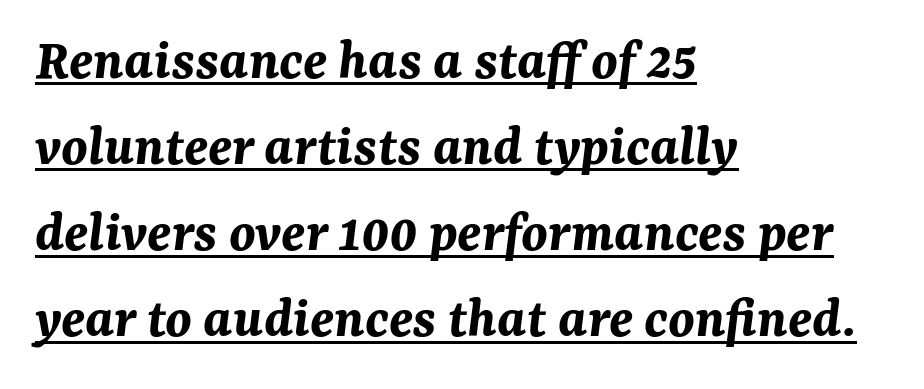
Q: Is the text bold? A: Yes.
Q: Is the text italic (slanted)? A: Yes, it leans right by about 7 degrees.
Q: Is the text underlined? A: Yes.
Q: How is the paragraph aligned? A: Left-aligned.
Q: Is the spacing between letters normal or unusually wide? A: Normal.
Q: Is the spacing between lines tight, normal or loose? A: Normal.
Q: Width (condensed, normal, or wide)? A: Normal.
Q: Stroke contrast? A: Medium.
Q: x-height? A: Medium.
Q: Monospaced? A: No.
